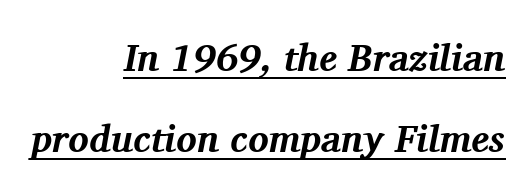
Old-style or modern, the face here clearly has serifs. If you drew a line through each stem, it would be angled. The letters advance in unequal steps, a hallmark of proportional type. The letters sit at their default tracking, neither squeezed nor spread.
